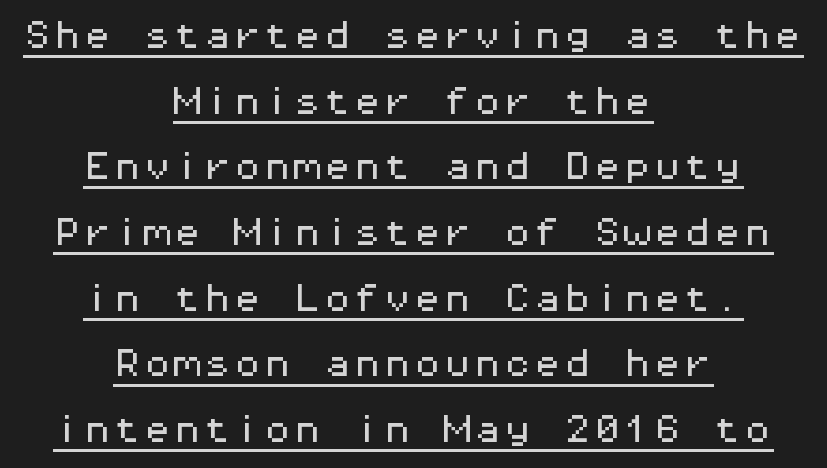
The image shows 30 px wide sans-serif type, upright, monospaced; set centered, loose line spacing (2.19x), normal letter spacing, underlined; medium stroke contrast and a medium x-height.
